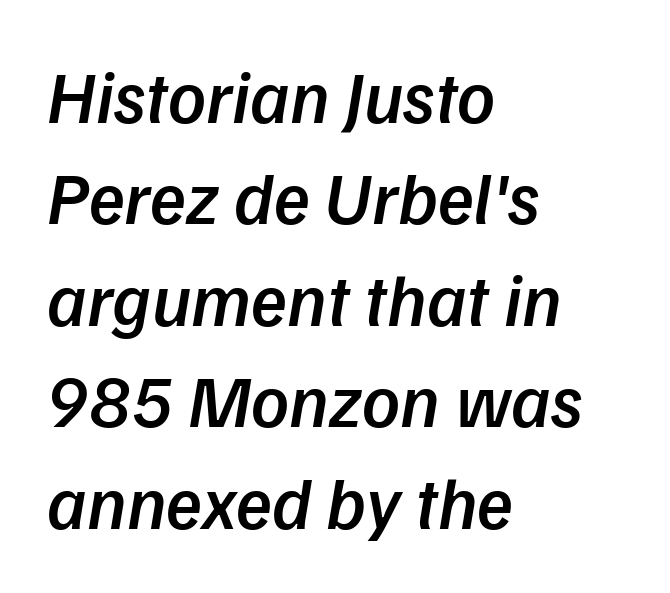
{"italic": "yes", "lean": "right", "slant_degrees": 9, "bold": "semi", "weight": "semibold", "width": "normal", "stroke_contrast": "low", "x_height": "medium", "monospaced": "no", "underline": "no", "align": "left", "line_spacing": "normal", "line_spacing_ratio": 1.37, "letter_spacing": "normal", "letter_spacing_em": 0.0, "glyph_px": 74}
